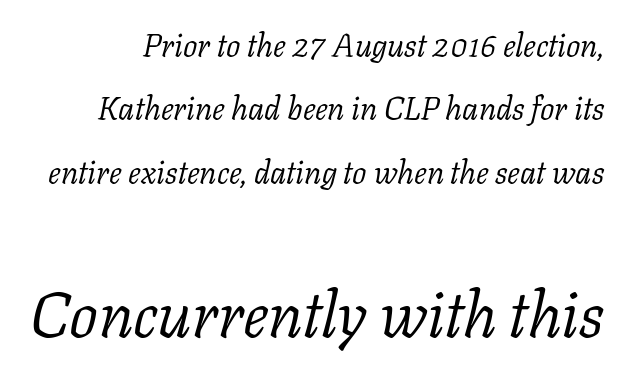
{"serif": "yes", "italic": "yes", "lean": "right", "slant_degrees": 11, "bold": "no", "weight": "light", "width": "normal", "stroke_contrast": "low", "x_height": "medium", "monospaced": "no", "underline": "no", "line_spacing": "loose", "line_spacing_ratio": 1.98, "letter_spacing": "normal", "letter_spacing_em": 0.0, "larger_block": "second", "size_ratio": 2.0, "glyph_px": 64}
